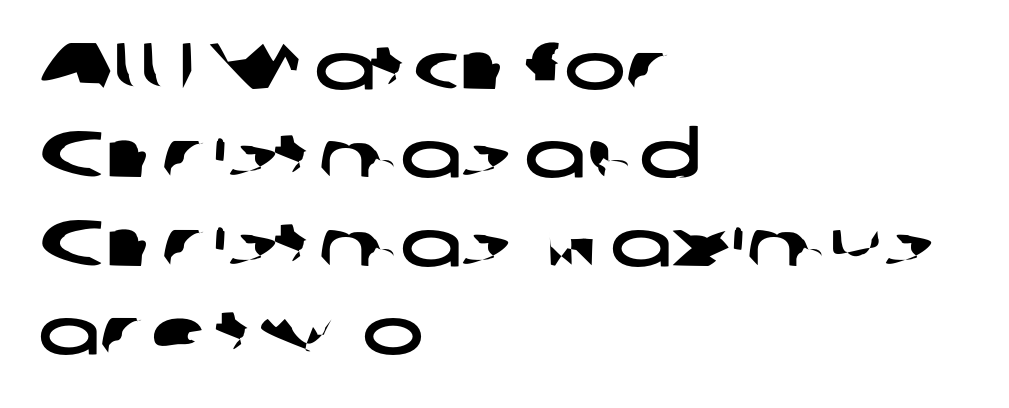
{"serif": "no", "width": "wide", "stroke_contrast": "low", "x_height": "medium", "monospaced": "no", "underline": "no", "align": "left", "line_spacing": "normal", "line_spacing_ratio": 1.36, "letter_spacing": "normal", "letter_spacing_em": 0.0, "glyph_px": 65}
